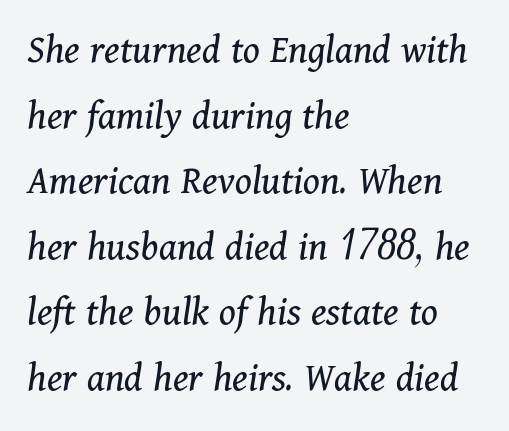
{"serif": "yes", "italic": "yes", "lean": "right", "slant_degrees": 11, "bold": "no", "weight": "regular", "width": "normal", "stroke_contrast": "medium", "x_height": "medium", "monospaced": "no", "underline": "no", "align": "left", "line_spacing": "normal", "line_spacing_ratio": 1.56, "letter_spacing": "normal", "letter_spacing_em": 0.0, "glyph_px": 42}
